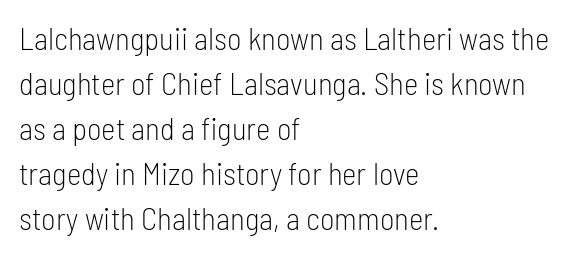
Q: Is the text bold? A: No.
Q: Is the text italic (slanted)? A: No, it is upright.
Q: Is the typeface a serif or a sans-serif typeface? A: Sans-serif.
Q: Is the text underlined? A: No.
Q: How is the paragraph aligned? A: Left-aligned.
Q: Is the spacing between letters normal or unusually wide? A: Normal.
Q: Is the spacing between lines tight, normal or loose? A: Normal.
Q: Width (condensed, normal, or wide)? A: Condensed.
Q: Stroke contrast? A: Low.
Q: x-height? A: Medium.
Q: Monospaced? A: No.
